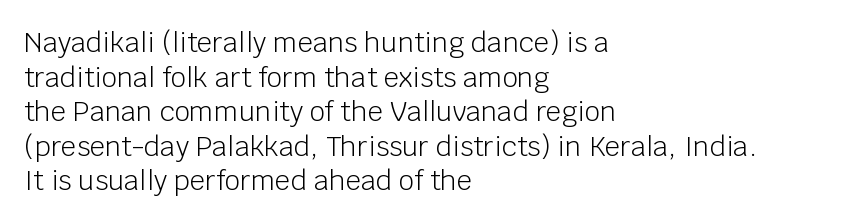
Q: Is the text bold? A: No.
Q: Is the text italic (slanted)? A: No, it is upright.
Q: Is the text underlined? A: No.
Q: How is the paragraph aligned? A: Left-aligned.
Q: Is the spacing between letters normal or unusually wide? A: Normal.
Q: Is the spacing between lines tight, normal or loose? A: Normal.
